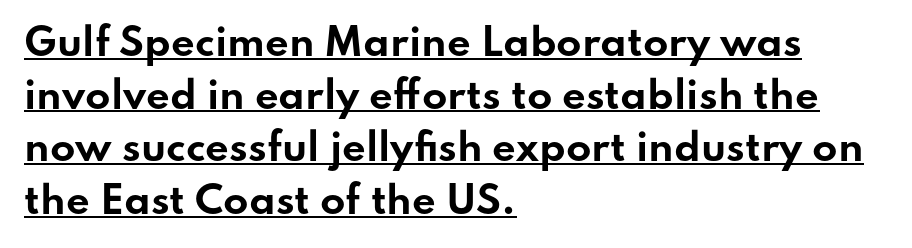
The rendering uses natural spacing where letterforms have individual widths. Like a heading marked for emphasis, these lines bear an underscore. The setting favours the left margin, as ordinary paragraphs usually do. The letters sit at their default tracking, neither squeezed nor spread. Typographically, this falls in the sans-serif category.
